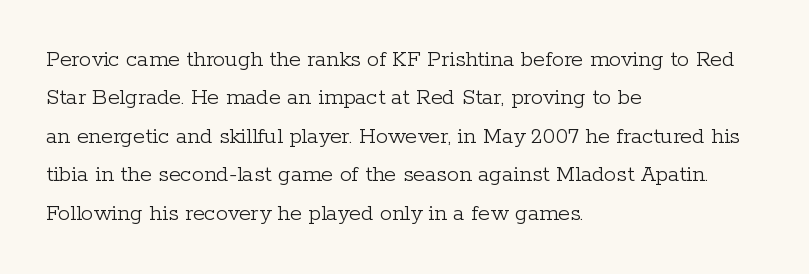
The image shows 24 px text type, upright; set left-aligned, normal line spacing (1.6x), normal letter spacing, not underlined.
